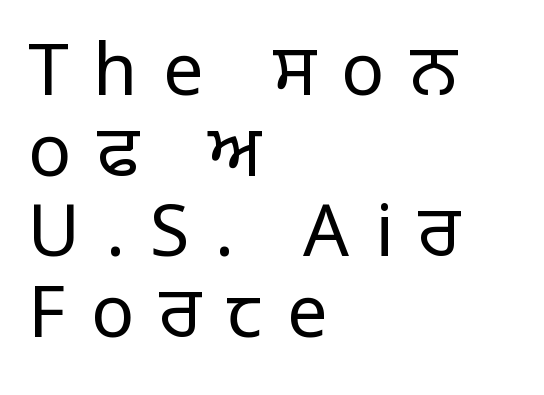
Designer's note — italics off, roman on. A typesetter would call this proportional, since set widths differ per character. What stands out about the letter spacing? Its width — letters are far apart. The glyphs in this specimen are sans serif. Summary of weight: not heavy and not bold.
